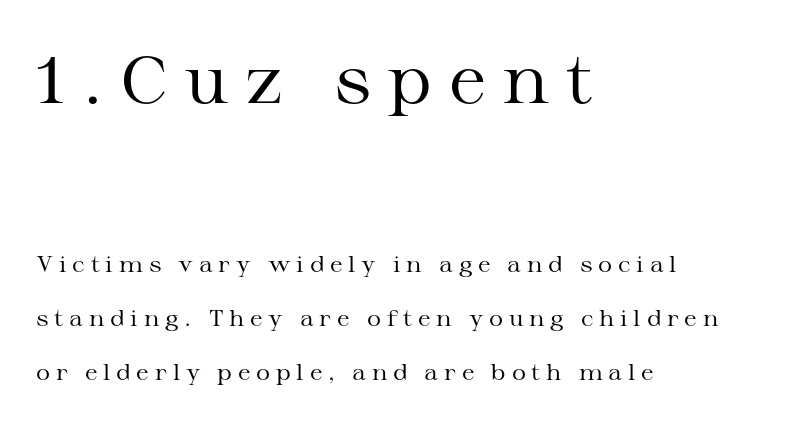
The image shows 65 px regular-weight, wide serif type, upright; set left-aligned, loose line spacing (2.47x), unusually wide letter spacing (+0.26 em), not underlined; the first (top) block is 2.95x larger; medium stroke contrast and a medium x-height.
